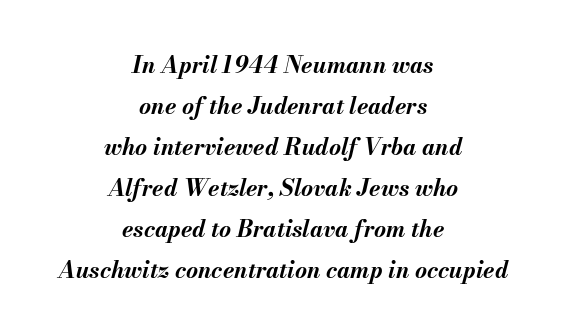
The image shows 23 px bold type, italic (leaning right); set centered, line spacing 1.78x, normal letter spacing, not underlined.
